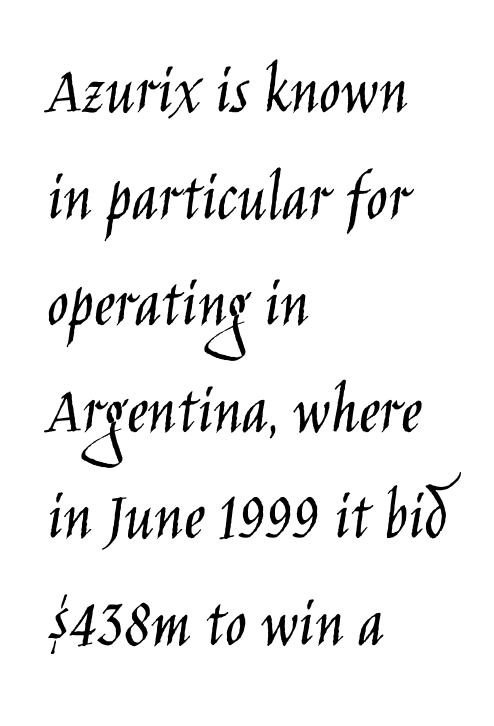
To sum up the face: it is a sans, with no serifs. Horizontally, the lines are justified to the leading edge only. Words appear dense and cohesive because spacing is normal. Unmarked baselines from the first word to the last.
